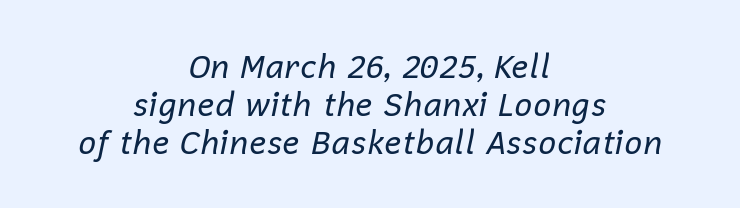
Here the designer chose a conventional face with non-uniform glyph widths. Neither beginnings nor endings align; midpoints do. Nothing heavy about these letters — not bold at all. What stands out about the letter spacing? Nothing — it is the standard amount. The glyphs look as if they've been sheared to an angle.
